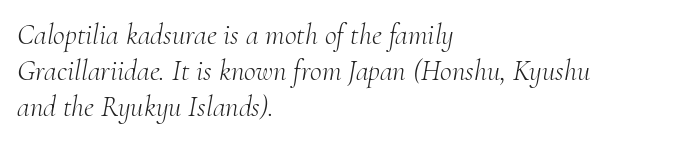
To sum up the face: it has serifs. Varying glyph widths throughout — classic text-font behaviour. Every character sits at an angle, as italics do. Has an underline been added? It has not.
